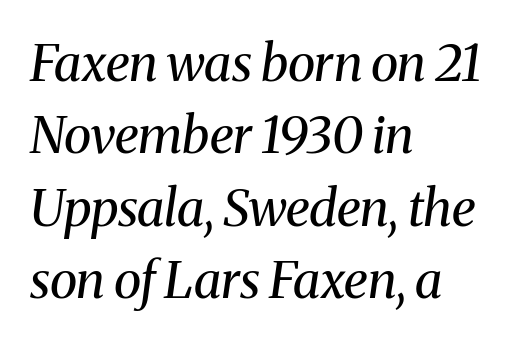
These lines stack with their left ends in a neat column. The weight would be labelled regular, book, light, or lighter still. The face used here has a pronounced slope to its letters. Character widths vary here, with narrow letters taking less room than wide ones. Glance below the letters and you will spot only blank space. The letters carry serifs — small finishing strokes at the ends of their stems.
